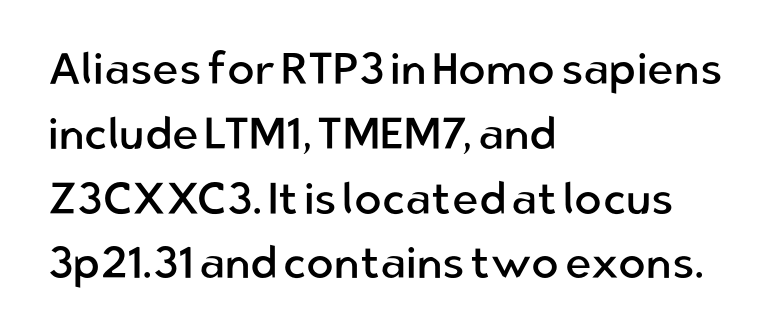
{"serif": "no", "italic": "no", "bold": "no", "weight": "regular", "width": "normal", "stroke_contrast": "low", "x_height": "medium", "monospaced": "no", "underline": "no", "align": "left", "line_spacing": "normal", "line_spacing_ratio": 1.44, "letter_spacing": "normal", "letter_spacing_em": 0.0, "glyph_px": 45}
